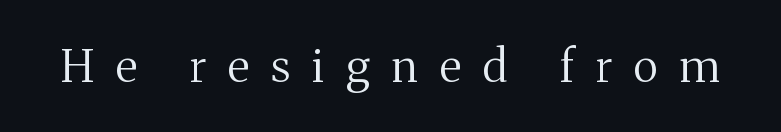
The image shows 45 px regular-weight serif type, upright; set unusually wide letter spacing (+0.49 em), not underlined; medium stroke contrast and a medium x-height.
